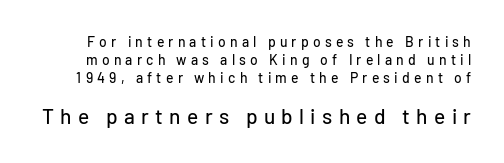
Q: Is the text italic (slanted)? A: No, it is upright.
Q: Is the text underlined? A: No.
Q: Is the spacing between letters normal or unusually wide? A: Unusually wide.
Q: Is the spacing between lines tight, normal or loose? A: Normal.
Q: Which block of text is set in a larger size, the first (top) or the second (bottom)? A: The second (bottom) one.
